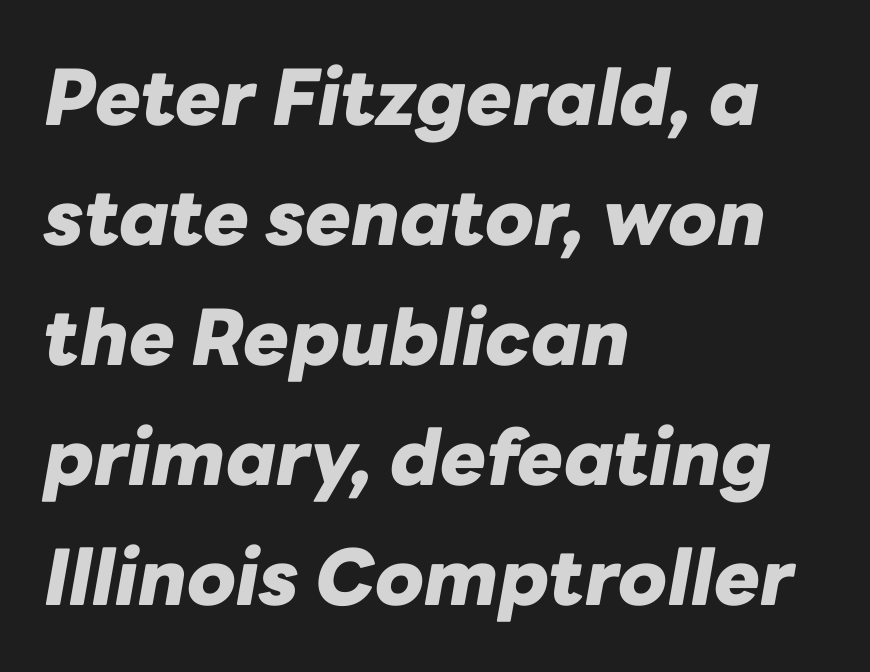
{"italic": "yes", "lean": "right", "slant_degrees": 10, "bold": "yes", "weight": "heavy", "width": "normal", "stroke_contrast": "low", "x_height": "medium", "monospaced": "no", "underline": "no", "align": "left", "line_spacing": "normal", "line_spacing_ratio": 1.56, "letter_spacing": "normal", "letter_spacing_em": 0.0, "glyph_px": 77}
